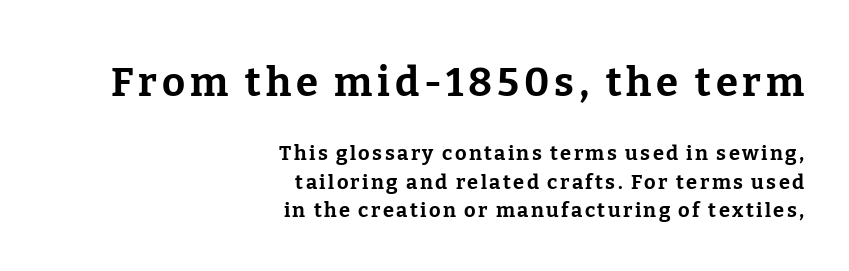
{"serif": "yes", "italic": "no", "bold": "yes", "weight": "bold", "width": "normal", "stroke_contrast": "low", "x_height": "medium", "monospaced": "no", "underline": "no", "align": "right", "line_spacing": "normal", "line_spacing_ratio": 1.43, "larger_block": "first", "size_ratio": 2.0, "glyph_px": 40}
